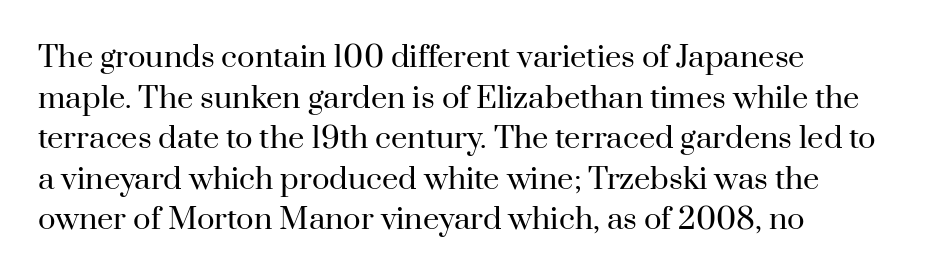
The image shows 29 px regular-weight serif type, upright; set left-aligned, normal line spacing (1.4x), normal letter spacing, not underlined; high stroke contrast and a small x-height.
